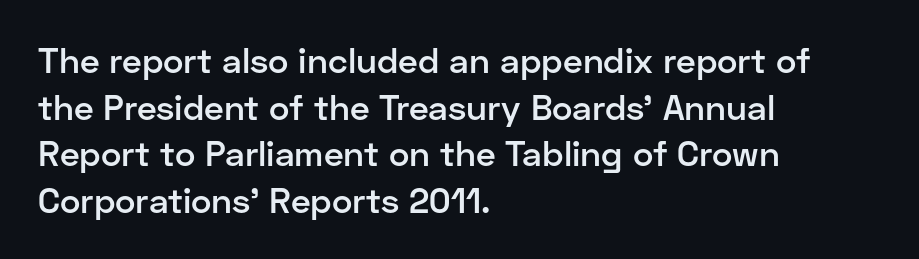
Q: Is the text bold? A: Semi-bold.
Q: Is the text italic (slanted)? A: No, it is upright.
Q: Is the typeface a serif or a sans-serif typeface? A: Sans-serif.
Q: Is the text underlined? A: No.
Q: How is the paragraph aligned? A: Left-aligned.
Q: Is the spacing between letters normal or unusually wide? A: Normal.
Q: Is the spacing between lines tight, normal or loose? A: Normal.
Q: Width (condensed, normal, or wide)? A: Normal.
Q: Stroke contrast? A: Low.
Q: x-height? A: Medium.
Q: Monospaced? A: No.
